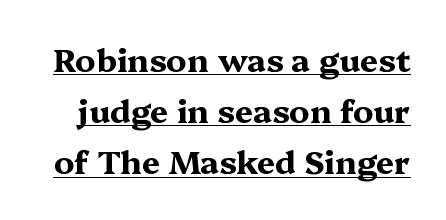
Q: Is the text bold? A: Yes.
Q: Is the text italic (slanted)? A: No, it is upright.
Q: Is the typeface a serif or a sans-serif typeface? A: Serif.
Q: Is the text underlined? A: Yes.
Q: Is the spacing between letters normal or unusually wide? A: Normal.
Q: Is the spacing between lines tight, normal or loose? A: Normal.
Q: Width (condensed, normal, or wide)? A: Wide.
Q: Stroke contrast? A: Medium.
Q: x-height? A: Medium.
Q: Monospaced? A: No.
